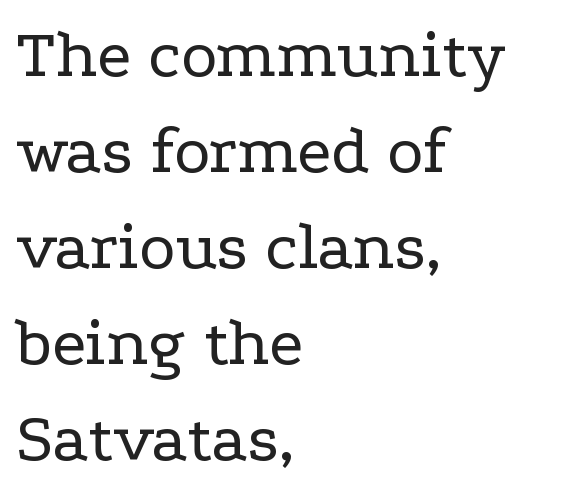
Is the letter spacing exaggerated? No — it looks like the ordinary default. Upright lettering throughout. Does the copy run flush right? No — it runs flush left. The strokes carry an ordinary text weight at most. Words float on clear page, feet unadorned. The font family rendered here belongs to the serif group.
